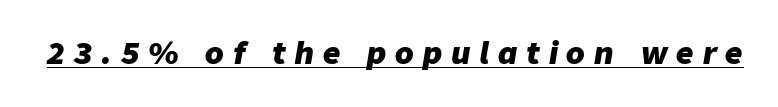
Q: Is the text bold? A: Yes.
Q: Is the text italic (slanted)? A: Yes, it leans right by about 9 degrees.
Q: Is the text underlined? A: Yes.
Q: Is the spacing between letters normal or unusually wide? A: Unusually wide.
Q: Width (condensed, normal, or wide)? A: Normal.
Q: Stroke contrast? A: Low.
Q: x-height? A: Medium.
Q: Monospaced? A: No.
